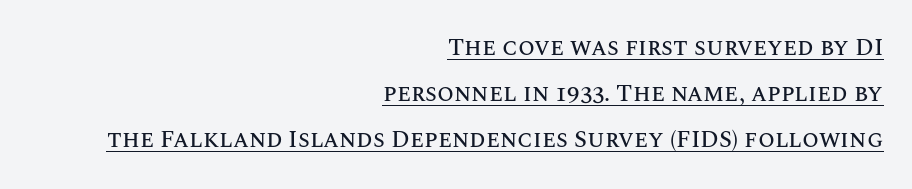
{"italic": "no", "underline": "yes", "align": "right", "line_spacing": "loose", "line_spacing_ratio": 1.92, "letter_spacing": "normal", "letter_spacing_em": 0.0, "glyph_px": 24}
